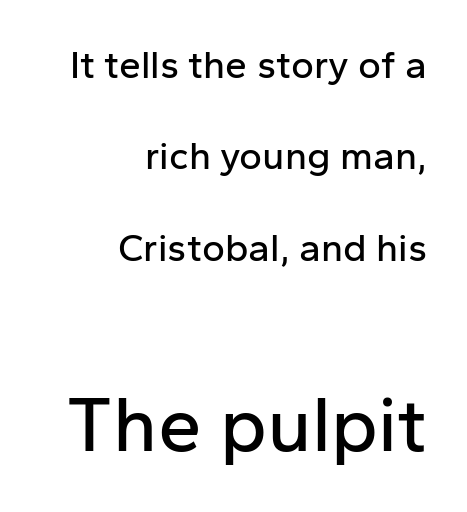
{"serif": "no", "italic": "no", "width": "normal", "stroke_contrast": "low", "x_height": "medium", "monospaced": "no", "underline": "no", "align": "right", "line_spacing": "loose", "line_spacing_ratio": 2.34, "letter_spacing": "normal", "letter_spacing_em": 0.0, "larger_block": "second", "size_ratio": 2.0, "glyph_px": 78}
